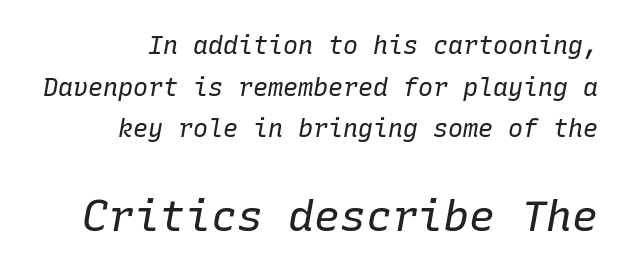
Q: Is the text bold? A: No.
Q: Is the text italic (slanted)? A: Yes, it leans right by about 10 degrees.
Q: Is the text underlined? A: No.
Q: How is the paragraph aligned? A: Right-aligned.
Q: Is the spacing between letters normal or unusually wide? A: Normal.
Q: Is the spacing between lines tight, normal or loose? A: Normal.
Q: Which block of text is set in a larger size, the first (top) or the second (bottom)? A: The second (bottom) one.
Q: Width (condensed, normal, or wide)? A: Normal.
Q: Stroke contrast? A: Low.
Q: x-height? A: Medium.
Q: Monospaced? A: Yes.
